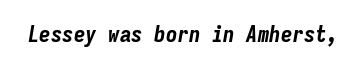
The image shows 23 px bold type, italic (leaning right); set normal letter spacing, not underlined.
